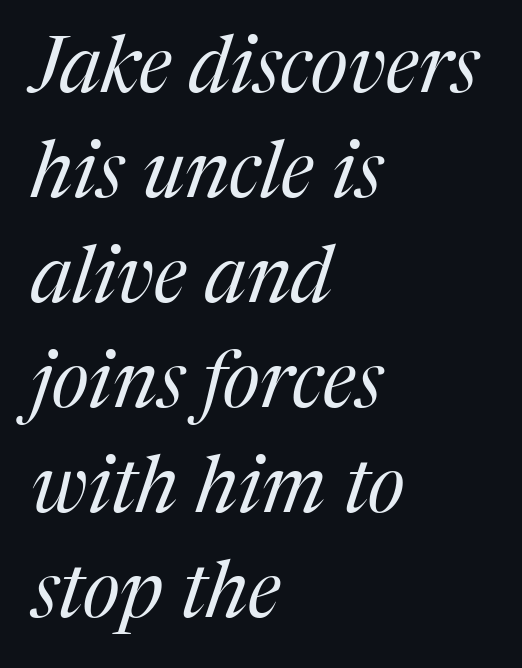
The image shows 79 px regular-weight serif type, italic (leaning right); set left-aligned, normal line spacing (1.33x), normal letter spacing, not underlined; medium stroke contrast and a medium x-height.
